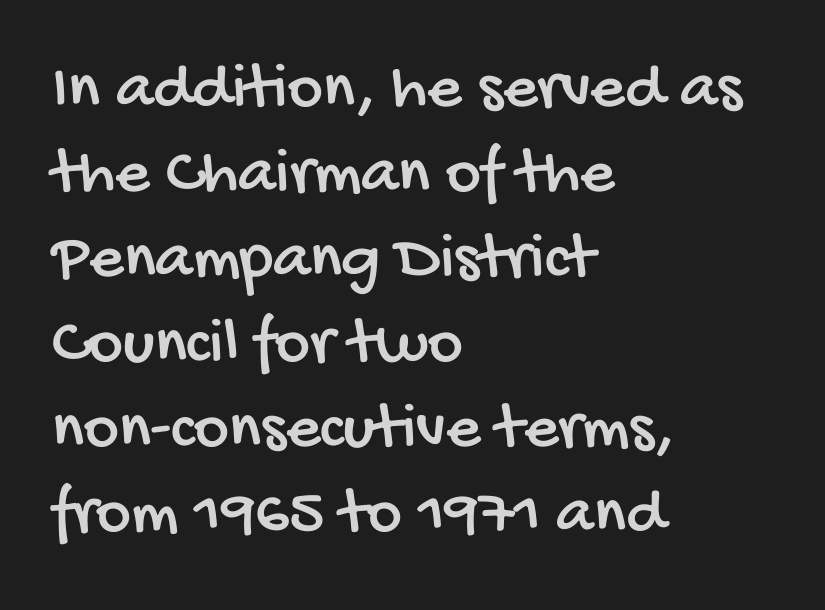
{"serif": "no", "width": "condensed", "stroke_contrast": "low", "x_height": "large", "monospaced": "no", "underline": "no", "align": "left", "line_spacing": "normal", "line_spacing_ratio": 1.27, "letter_spacing": "normal", "letter_spacing_em": 0.0, "glyph_px": 67}
